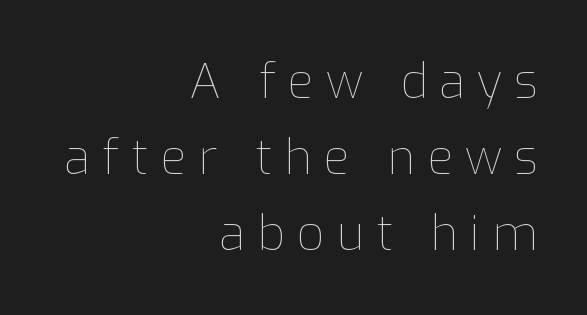
{"italic": "no", "bold": "no", "weight": "thin", "width": "normal", "stroke_contrast": "low", "x_height": "medium", "monospaced": "no", "underline": "no", "align": "right", "line_spacing": "normal", "line_spacing_ratio": 1.58, "letter_spacing": "wide", "letter_spacing_em": 0.25, "glyph_px": 48}
